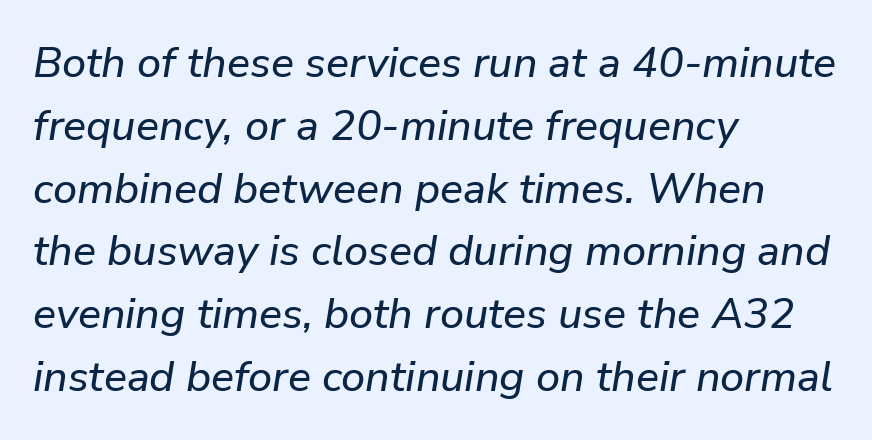
Baseline-to-baseline distance is the conventional proportion of letter height. You can tell it's italic because the verticals aren't actually vertical. The face used here is rendered with its standard letterfit. The passage shown is typed in a proportional face where columns would drift. Any mark beneath the type? The region is blank.
